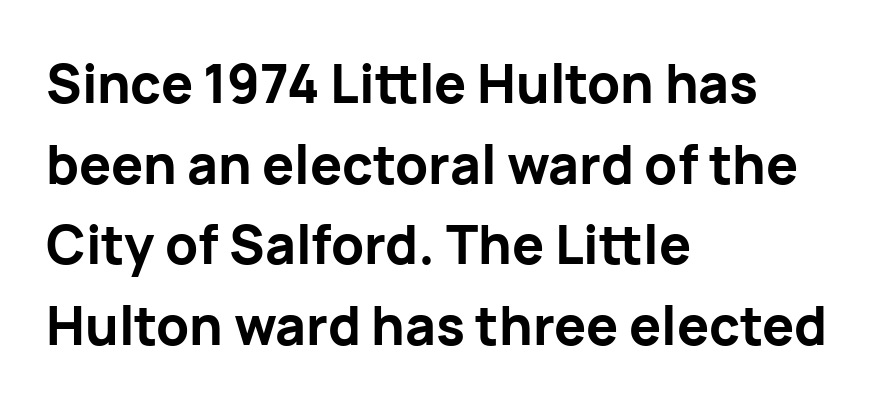
Weight: bold. Varying glyph widths throughout — classic text-font behaviour. Compared with typical paragraphs, the rows here are spaced about the same. Check the space under the baseline: it is left empty.
